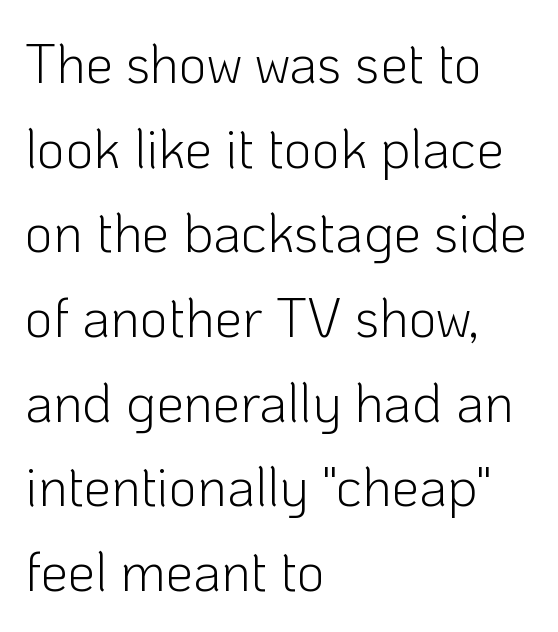
The designer went with a sans here, leaving each stem footless. Compared with typical body copy, the letter spacing here is the same. Has an underline been added? It has not. Vertically, the passage feels balanced, rows spaced as you'd expect. Ordinary non-slanted type is in use.
